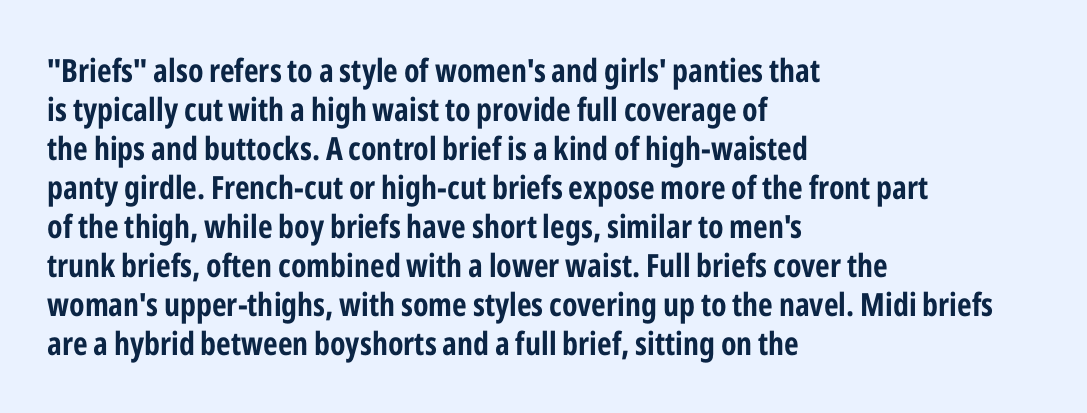
Observe the absence of serifs on each vertical stroke in this sample. If you drew a ruler down the left edge, every line would touch it. Ordinary non-slanted type is in use. Spacing verdict: proportional, widths tailored to each character. The string is rendered with underlining switched off. Standard letterfit; no display-style spreading of the glyphs.
